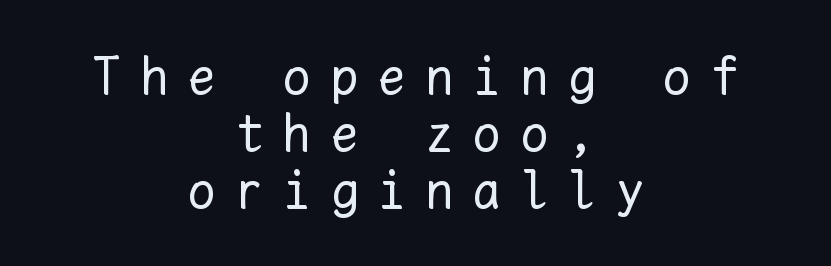
{"italic": "no", "bold": "no", "weight": "regular", "width": "normal", "stroke_contrast": "low", "x_height": "medium", "monospaced": "yes", "underline": "no", "align": "center", "line_spacing": "tight", "line_spacing_ratio": 1.06, "letter_spacing": "wide", "letter_spacing_em": 0.38, "glyph_px": 54}
